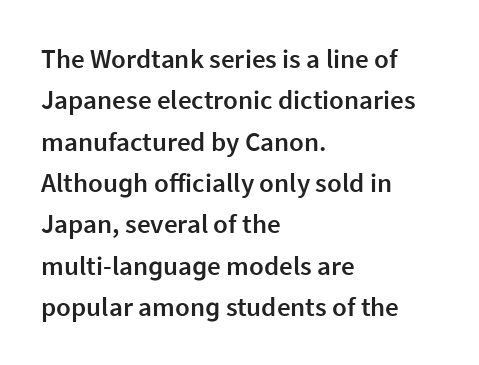
{"italic": "no", "bold": "semi", "underline": "no", "align": "left", "line_spacing": "normal", "line_spacing_ratio": 1.53, "letter_spacing": "normal", "letter_spacing_em": 0.0, "glyph_px": 27}
